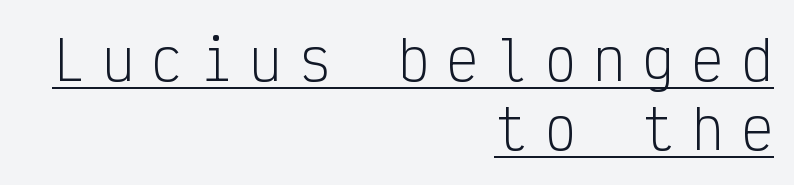
{"serif": "no", "italic": "no", "bold": "no", "weight": "light", "width": "condensed", "stroke_contrast": "low", "x_height": "medium", "monospaced": "yes", "underline": "yes", "align": "right", "line_spacing": "normal", "line_spacing_ratio": 1.27, "letter_spacing": "wide", "letter_spacing_em": 0.31, "glyph_px": 54}
